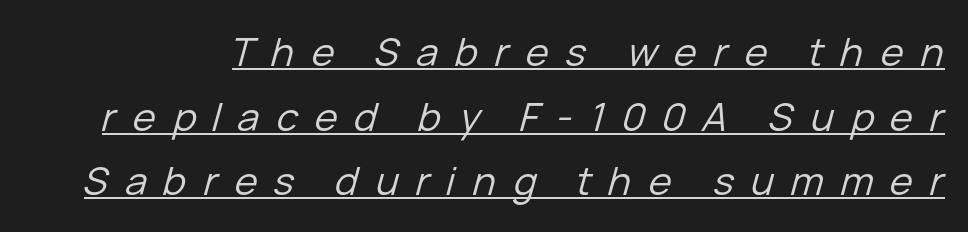
Q: Is the text bold? A: No.
Q: Is the text italic (slanted)? A: Yes, it leans right by about 15 degrees.
Q: Is the text underlined? A: Yes.
Q: Is the spacing between letters normal or unusually wide? A: Unusually wide.
Q: Is the spacing between lines tight, normal or loose? A: Normal.
Q: Width (condensed, normal, or wide)? A: Normal.
Q: Stroke contrast? A: Low.
Q: x-height? A: Medium.
Q: Monospaced? A: No.
